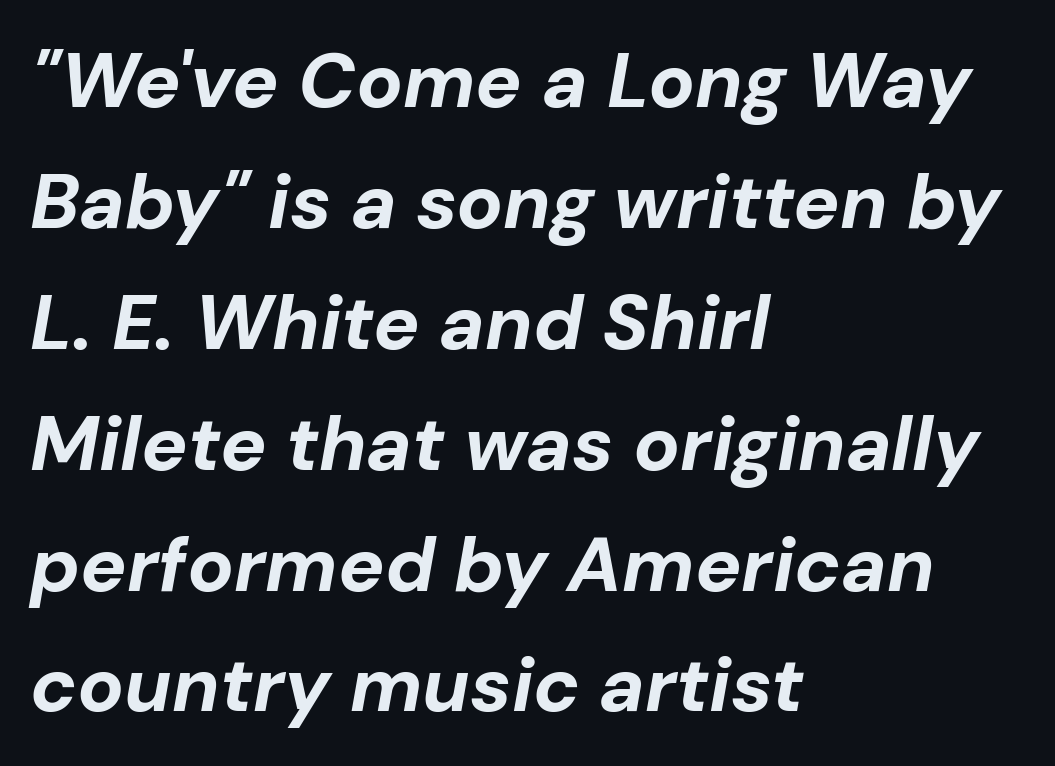
Q: Is the text bold? A: Yes.
Q: Is the text italic (slanted)? A: Yes, it leans right by about 10 degrees.
Q: Is the text underlined? A: No.
Q: How is the paragraph aligned? A: Left-aligned.
Q: Is the spacing between letters normal or unusually wide? A: Normal.
Q: Is the spacing between lines tight, normal or loose? A: Normal.
Q: Width (condensed, normal, or wide)? A: Normal.
Q: Stroke contrast? A: Low.
Q: x-height? A: Medium.
Q: Monospaced? A: No.
